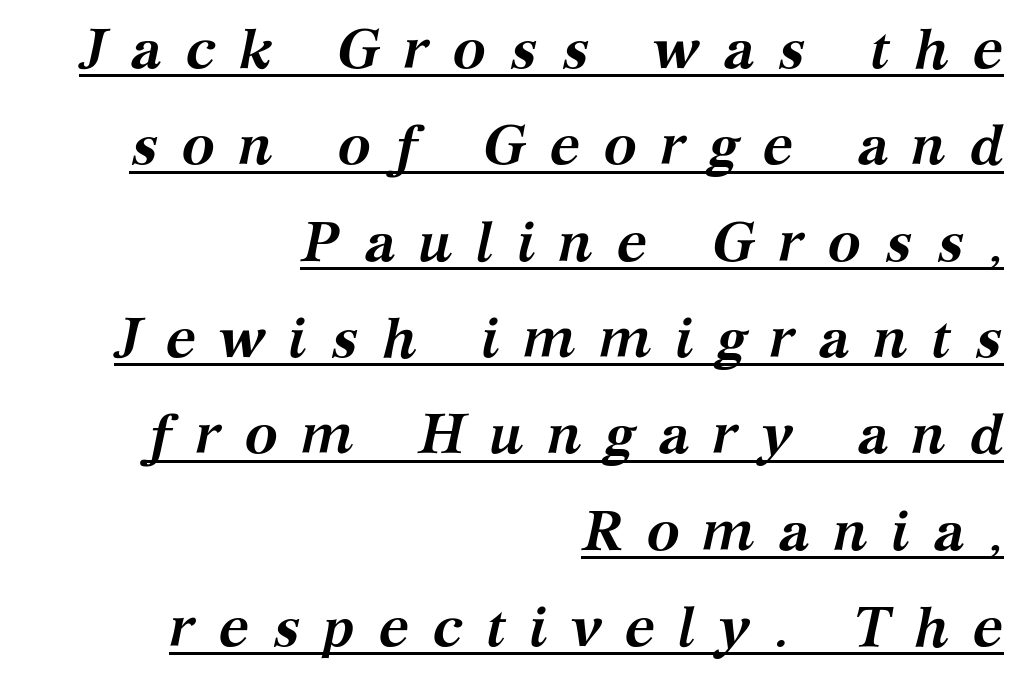
Which margin do the lines hug? The right one — the left edge is uneven. Each letter keeps its own natural width here, so spacing adapts to shape. Classification — serif. Does the weight exceed regular? Yes, all the way to bold.
